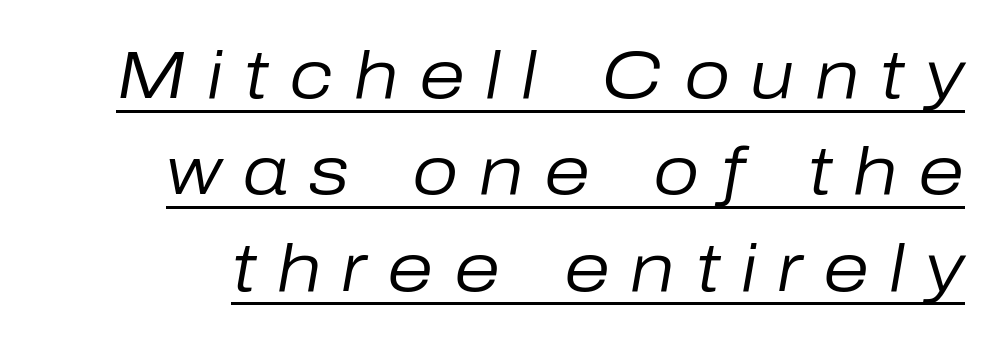
No extra ink here — the face is not bold. Spacing verdict: proportional, widths tailored to each character. The letters are slanted; this is an italic face. What stands out about the letter spacing? Its width — letters are far apart. Quick note: interline space is typical. The string is rendered with underlining switched on.
